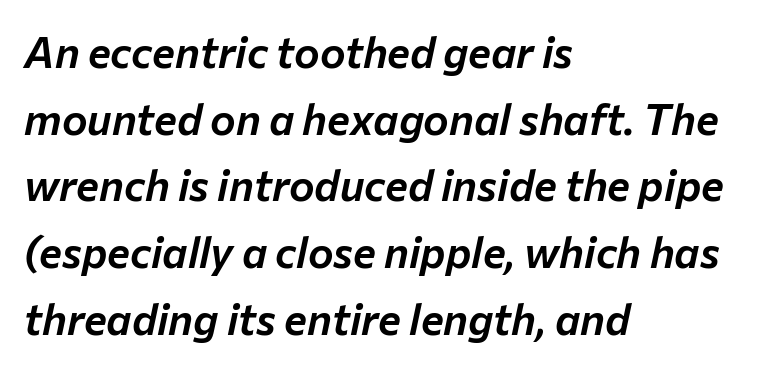
A typesetter would call this zero additional tracking. The passage shown leans; its letterforms are oblique. Typeset ragged right — the left edge is the straight one. The glyphs are unaccompanied by any horizontal stroke below them.
